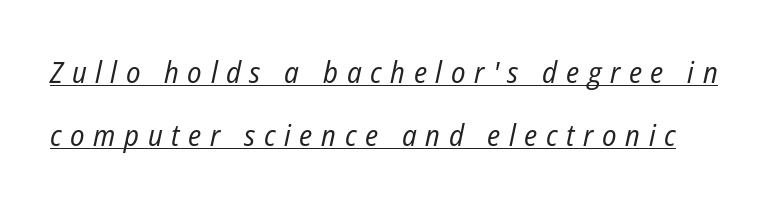
The image shows 30 px regular-weight, condensed type, italic (leaning right); set loose line spacing (2.1x), unusually wide letter spacing (+0.29 em), underlined; low stroke contrast and a medium x-height.
